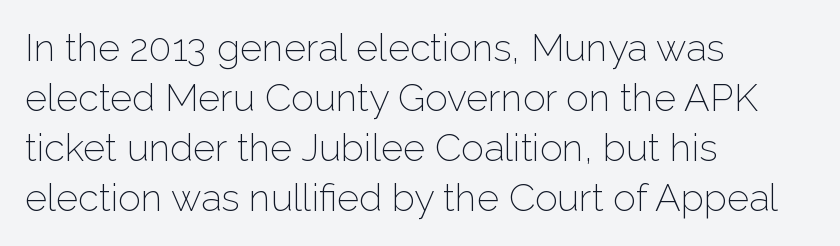
{"serif": "no", "italic": "no", "bold": "no", "weight": "light", "width": "normal", "stroke_contrast": "low", "x_height": "medium", "monospaced": "no", "underline": "no", "align": "left", "line_spacing": "normal", "line_spacing_ratio": 1.32, "letter_spacing": "normal", "letter_spacing_em": 0.0, "glyph_px": 38}
